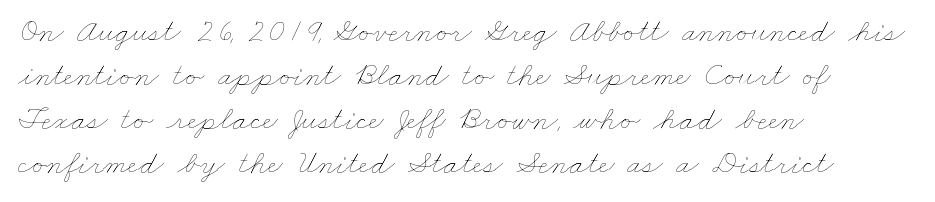
{"bold": "no", "weight": "thin", "width": "wide", "stroke_contrast": "low", "x_height": "small", "monospaced": "no", "underline": "no", "align": "left", "line_spacing": "normal", "line_spacing_ratio": 1.33, "letter_spacing": "normal", "letter_spacing_em": 0.0, "glyph_px": 33}
